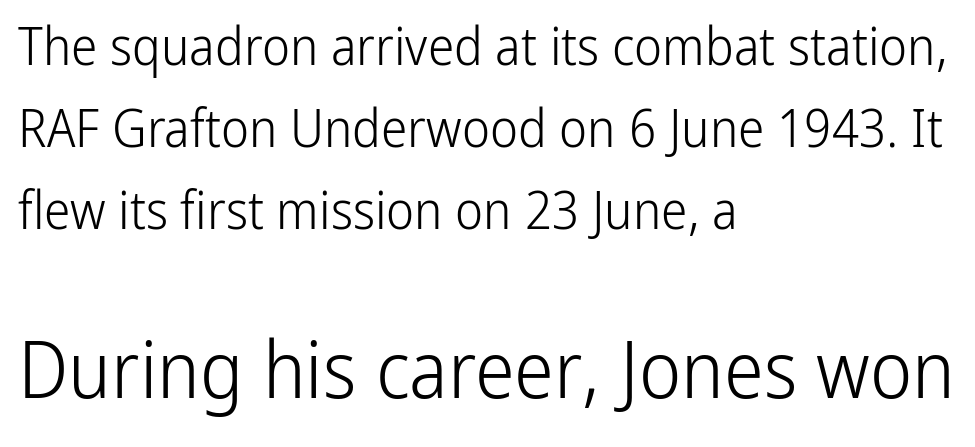
The image shows 80 px light, condensed sans-serif type, upright; set left-aligned, normal line spacing (1.55x), normal letter spacing, not underlined; the second (bottom) block is 1.51x larger; low stroke contrast and a medium x-height.
